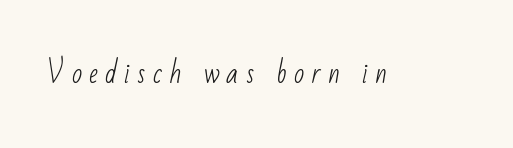
{"bold": "no", "underline": "no", "letter_spacing": "wide", "letter_spacing_em": 0.27, "glyph_px": 27}
